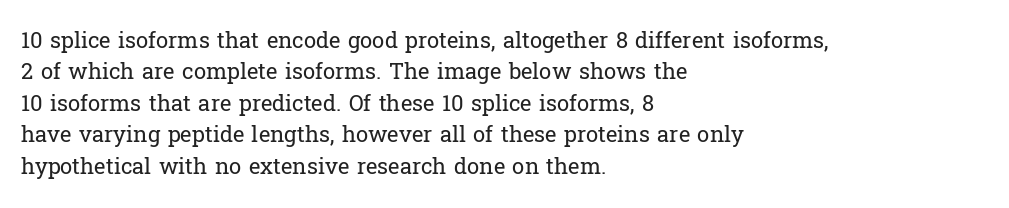
The image shows 22 px text type, upright; set left-aligned, normal line spacing (1.43x), normal letter spacing, not underlined.
